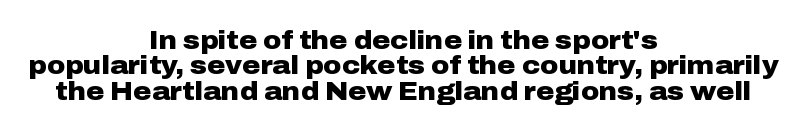
The image shows 25 px bold type, upright; set centered, tight line spacing (1.02x), normal letter spacing, not underlined.
